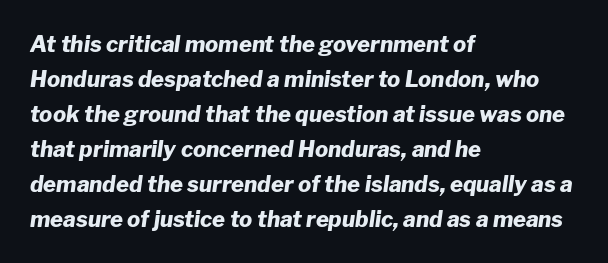
{"italic": "yes", "lean": "right", "slant_degrees": 8, "bold": "yes", "underline": "no", "align": "left", "line_spacing": "normal", "line_spacing_ratio": 1.59, "letter_spacing": "normal", "letter_spacing_em": 0.0, "glyph_px": 22}
